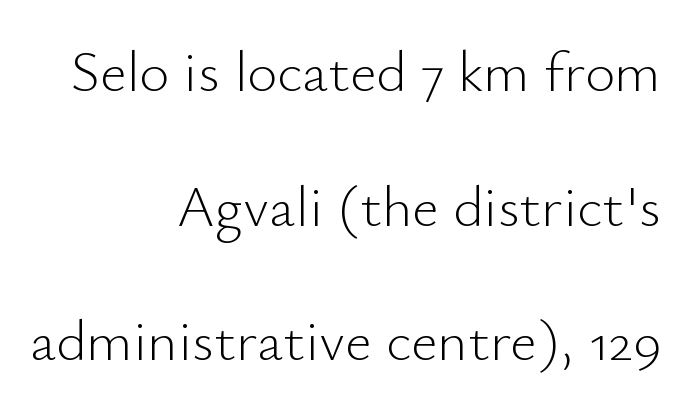
{"serif": "no", "italic": "no", "bold": "no", "weight": "light", "width": "normal", "stroke_contrast": "low", "x_height": "small", "monospaced": "no", "underline": "no", "align": "right", "line_spacing": "loose", "line_spacing_ratio": 2.32, "letter_spacing": "normal", "letter_spacing_em": 0.0, "glyph_px": 58}
